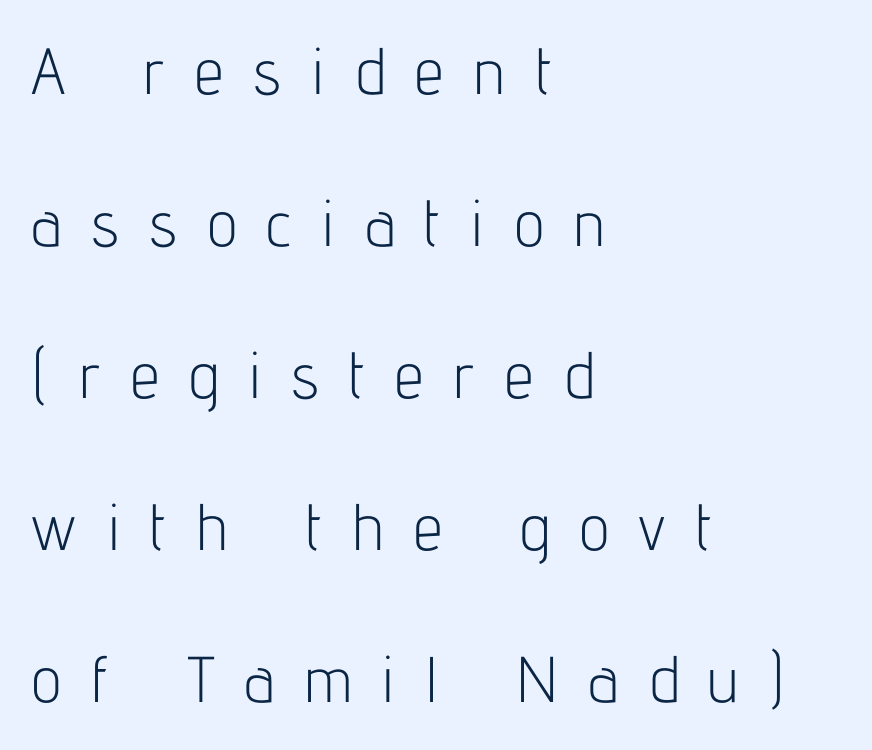
The font sits on the lighter half of the weight spectrum, regular included. A great deal of white space separates one row of letters from the next. Descender tails drop into unmarked territory. Looks like regular typesetting: each glyph gets only the width it needs.
